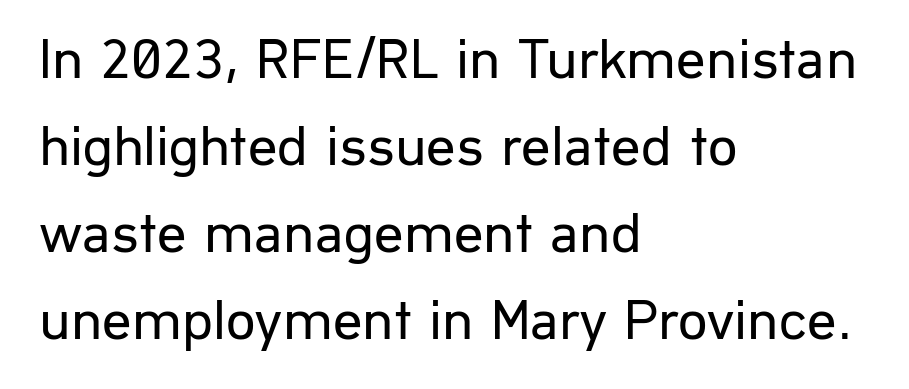
The image shows 58 px regular-weight sans-serif type, upright; set left-aligned, normal line spacing (1.5x), normal letter spacing, not underlined; low stroke contrast and a medium x-height.
